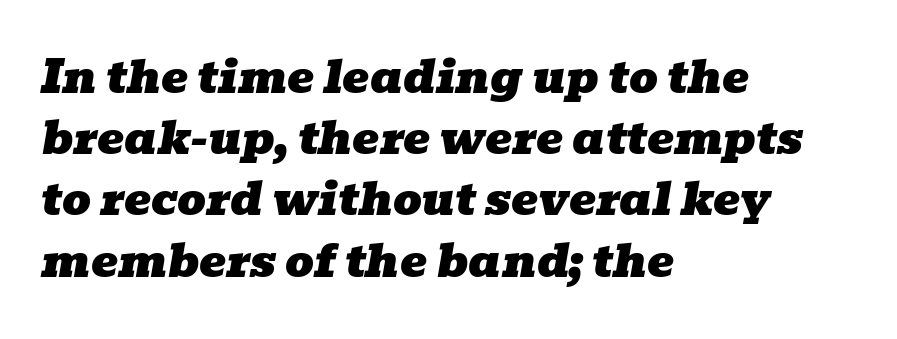
The image shows 45 px wide serif type, italic (leaning right); set left-aligned, normal line spacing (1.36x), normal letter spacing, not underlined; low stroke contrast and a medium x-height.
